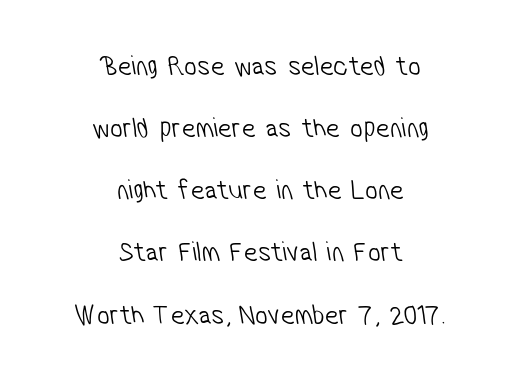
The paragraph has two soft edges and a firm central axis. On a weight scale, this lands at 450 or below. How are the letters spaced? Ordinarily, with no added tracking. Is this a fixed-width face? No — the glyphs have proportional, varying widths. Decoration check: the copy has no underline.
